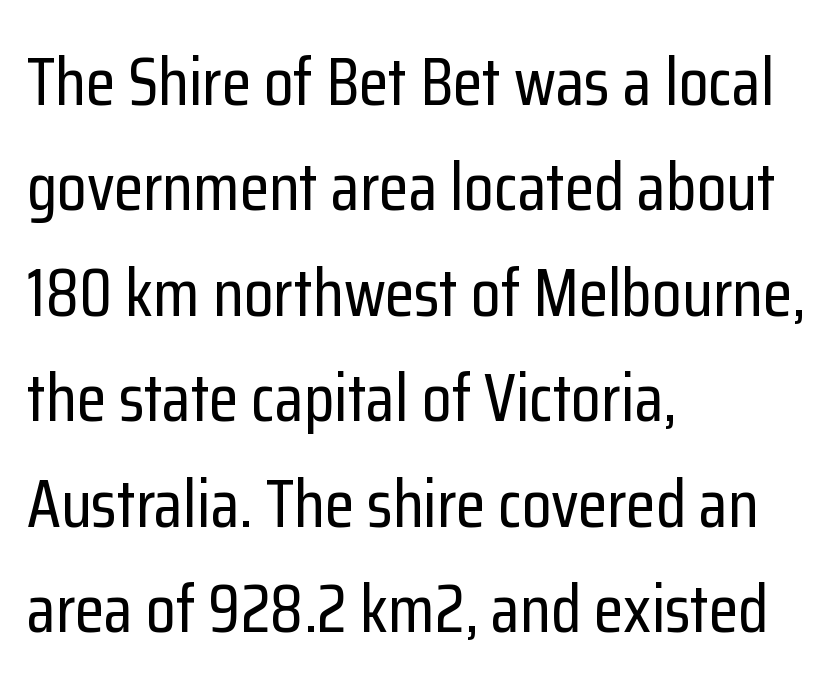
Q: Is the text italic (slanted)? A: No, it is upright.
Q: Is the typeface a serif or a sans-serif typeface? A: Sans-serif.
Q: Is the text underlined? A: No.
Q: How is the paragraph aligned? A: Left-aligned.
Q: Is the spacing between letters normal or unusually wide? A: Normal.
Q: Is the spacing between lines tight, normal or loose? A: Normal.
Q: Width (condensed, normal, or wide)? A: Condensed.
Q: Stroke contrast? A: Low.
Q: x-height? A: Medium.
Q: Monospaced? A: No.
